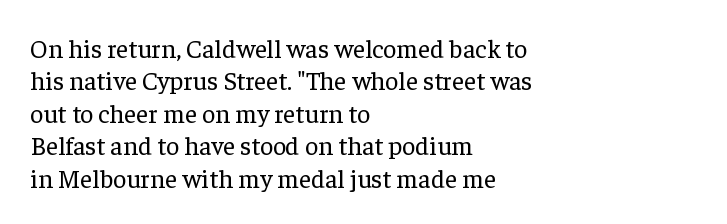
Q: Is the text bold? A: No.
Q: Is the text italic (slanted)? A: No, it is upright.
Q: Is the text underlined? A: No.
Q: How is the paragraph aligned? A: Left-aligned.
Q: Is the spacing between letters normal or unusually wide? A: Normal.
Q: Is the spacing between lines tight, normal or loose? A: Normal.
